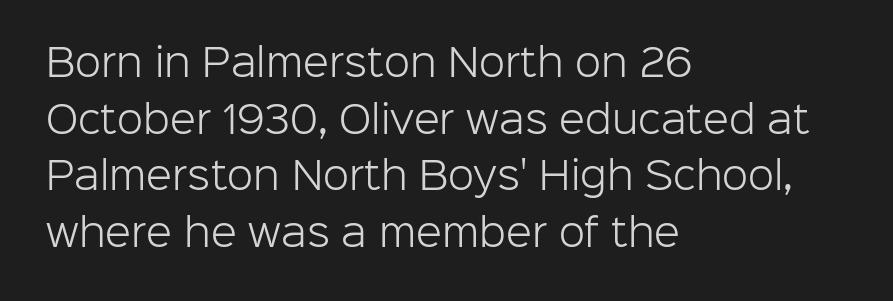
The compositor pushed each line to the left boundary. Check the space under the baseline: it is left empty. Students, observe: this is what conventionally led text looks like. Think of a printed novel: that variable character pitch is what you see here. Tall strokes in this sample are plumb rather than angled. Tracking here is standard; glyphs follow each other at the usual distance.
